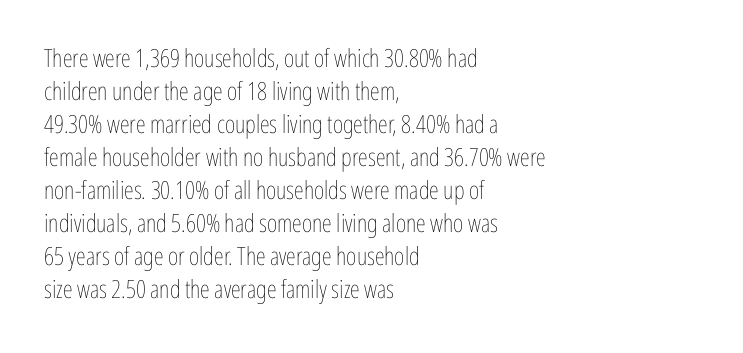
The image shows 25 px text type, upright; set left-aligned, normal line spacing (1.32x), normal letter spacing, not underlined.
